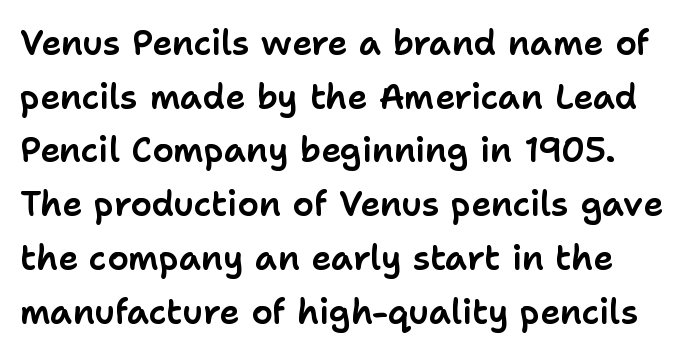
Q: Is the text italic (slanted)? A: No, it is upright.
Q: Is the typeface a serif or a sans-serif typeface? A: Sans-serif.
Q: Is the text underlined? A: No.
Q: Is the spacing between letters normal or unusually wide? A: Normal.
Q: Is the spacing between lines tight, normal or loose? A: Normal.
Q: Width (condensed, normal, or wide)? A: Normal.
Q: Stroke contrast? A: Low.
Q: x-height? A: Medium.
Q: Monospaced? A: No.
